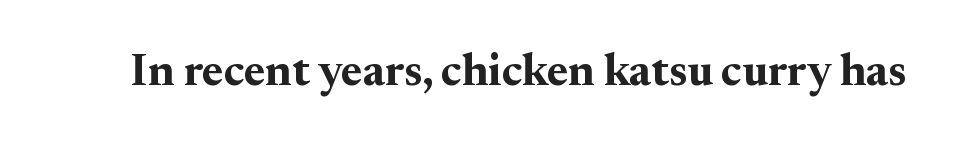
The image shows 45 px bold serif type, upright; set normal letter spacing, not underlined; medium stroke contrast and a small x-height.
